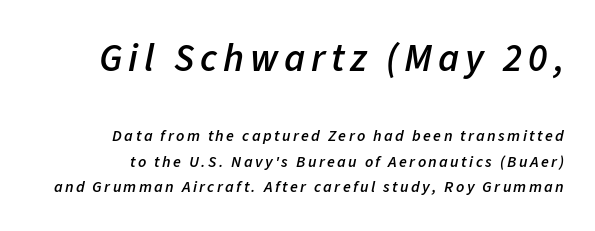
Q: Is the text bold? A: Semi-bold.
Q: Is the text italic (slanted)? A: Yes, it leans right by about 11 degrees.
Q: Is the text underlined? A: No.
Q: How is the paragraph aligned? A: Right-aligned.
Q: Is the spacing between lines tight, normal or loose? A: Normal.
Q: Which block of text is set in a larger size, the first (top) or the second (bottom)? A: The first (top) one.
Q: Width (condensed, normal, or wide)? A: Normal.
Q: Stroke contrast? A: Low.
Q: x-height? A: Medium.
Q: Monospaced? A: No.
